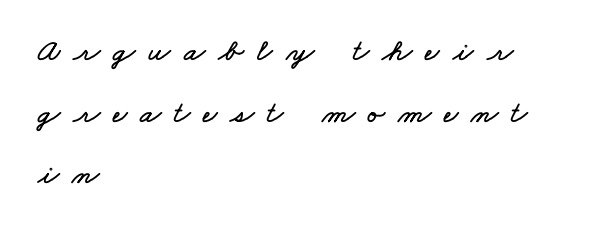
{"width": "wide", "stroke_contrast": "low", "x_height": "small", "monospaced": "no", "underline": "no", "align": "left", "line_spacing": "loose", "line_spacing_ratio": 1.99, "letter_spacing": "wide", "letter_spacing_em": 0.42, "glyph_px": 31}
